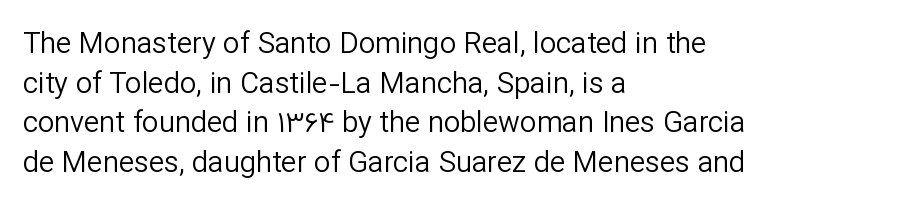
Look at the bottom of the vertical strokes: they stop flat, with no serifs. The letterforms sit shoulder to shoulder at normal distance. A classic flush-left, rag-right setting is used for this passage. Any mark beneath the type? The region is blank. Evenly set lines give the paragraph a standard silhouette.
